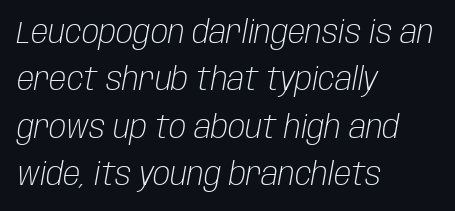
{"italic": "yes", "lean": "right", "slant_degrees": 10, "bold": "no", "weight": "light", "width": "condensed", "stroke_contrast": "low", "x_height": "large", "monospaced": "no", "underline": "no", "align": "left", "line_spacing": "normal", "line_spacing_ratio": 1.48, "letter_spacing": "normal", "letter_spacing_em": 0.0, "glyph_px": 32}
